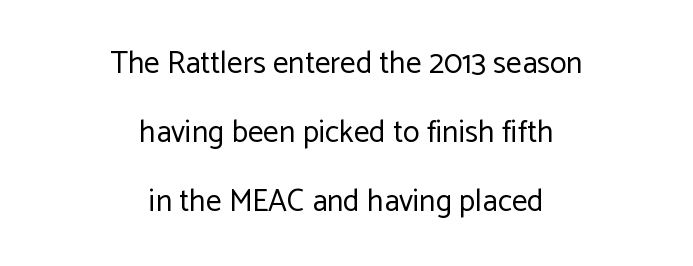
The image shows 31 px regular-weight sans-serif type, upright; set centered, loose line spacing (2.22x), normal letter spacing, not underlined; low stroke contrast and a medium x-height.
